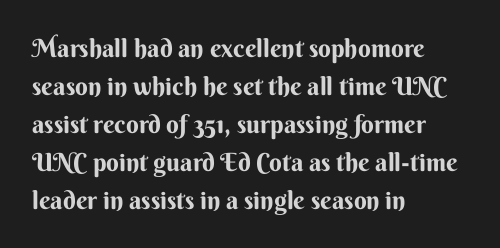
{"italic": "no", "bold": "yes", "underline": "no", "align": "left", "line_spacing": "normal", "line_spacing_ratio": 1.52, "letter_spacing": "normal", "letter_spacing_em": 0.0, "glyph_px": 25}
